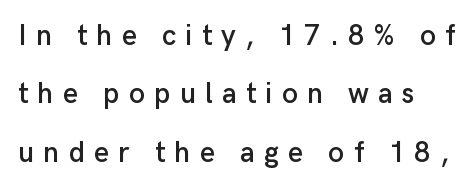
Posture: vertical. This sample trades compactness for vertical openness between lines. Is this a sans? Yes — the strokes have no serifs. Type without underlining.
